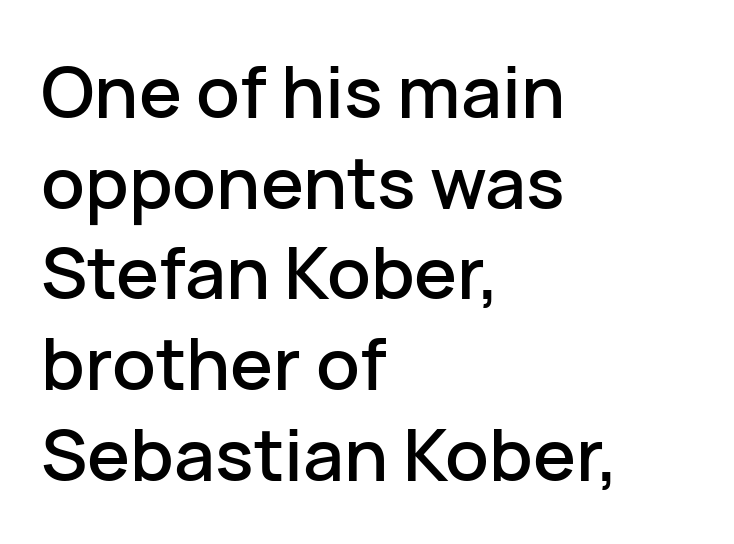
Q: Is the text italic (slanted)? A: No, it is upright.
Q: Is the typeface a serif or a sans-serif typeface? A: Sans-serif.
Q: Is the text underlined? A: No.
Q: How is the paragraph aligned? A: Left-aligned.
Q: Is the spacing between letters normal or unusually wide? A: Normal.
Q: Is the spacing between lines tight, normal or loose? A: Normal.
Q: Width (condensed, normal, or wide)? A: Normal.
Q: Stroke contrast? A: Low.
Q: x-height? A: Medium.
Q: Monospaced? A: No.
